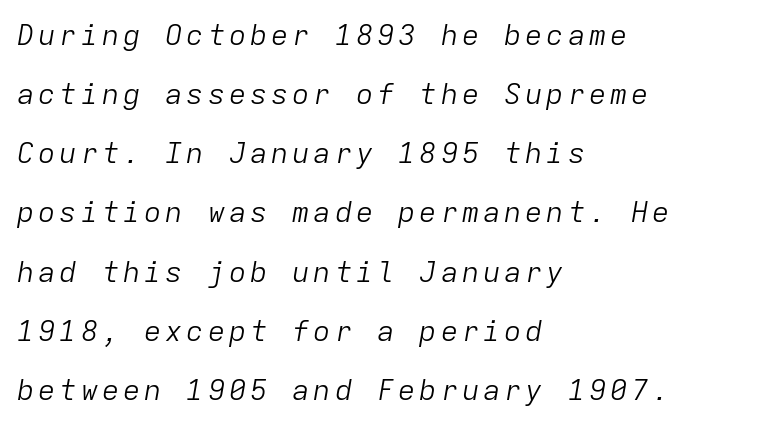
{"italic": "yes", "lean": "right", "slant_degrees": 9, "bold": "no", "weight": "light", "width": "normal", "stroke_contrast": "low", "x_height": "medium", "monospaced": "yes", "underline": "no", "align": "left", "line_spacing": "loose", "line_spacing_ratio": 2.04, "glyph_px": 29}
